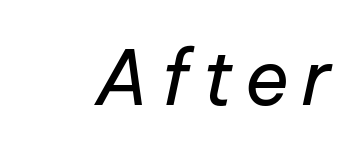
{"italic": "yes", "lean": "right", "slant_degrees": 12, "bold": "no", "weight": "regular", "width": "normal", "stroke_contrast": "low", "x_height": "medium", "monospaced": "no", "underline": "no", "glyph_px": 75}
